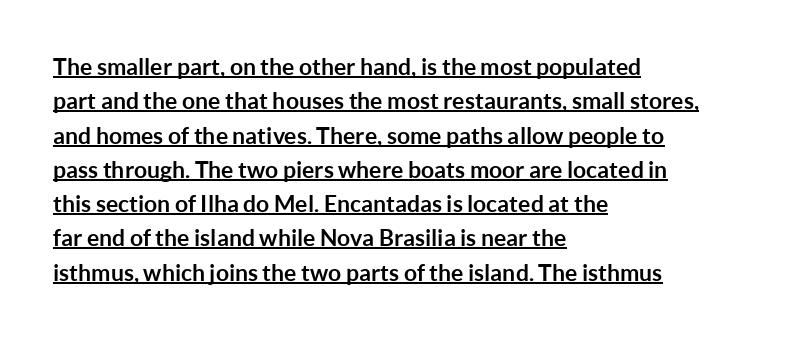
{"italic": "no", "bold": "yes", "underline": "yes", "align": "left", "line_spacing": "normal", "line_spacing_ratio": 1.49, "letter_spacing": "normal", "letter_spacing_em": 0.0, "glyph_px": 23}
